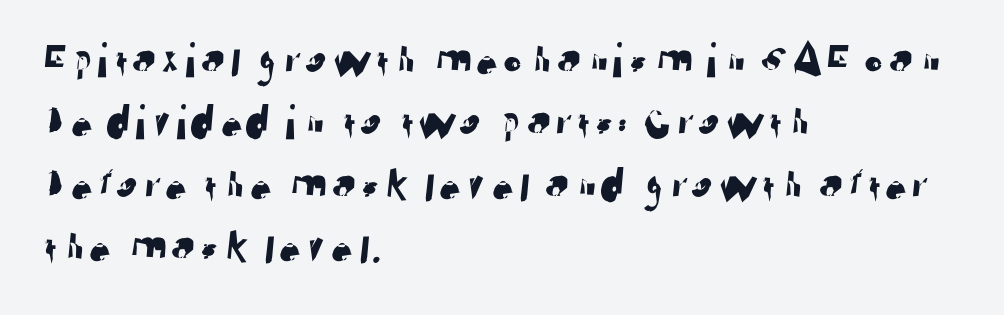
Q: Is the typeface a serif or a sans-serif typeface? A: Sans-serif.
Q: Is the text underlined? A: No.
Q: How is the paragraph aligned? A: Left-aligned.
Q: Is the spacing between letters normal or unusually wide? A: Normal.
Q: Is the spacing between lines tight, normal or loose? A: Normal.
Q: Width (condensed, normal, or wide)? A: Normal.
Q: Stroke contrast? A: Low.
Q: x-height? A: Medium.
Q: Monospaced? A: No.
